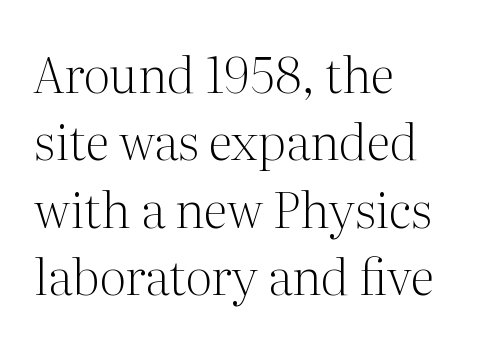
These lines are set flush left with a ragged right edge. This sample uses plain, unmodified letter spacing. Note the varied advance widths — an 'i' is clearly narrower than an 'm'. The designer left line spacing at the default. A typesetter would label this face a serif. Honestly, there is no underline to notice here at all.
